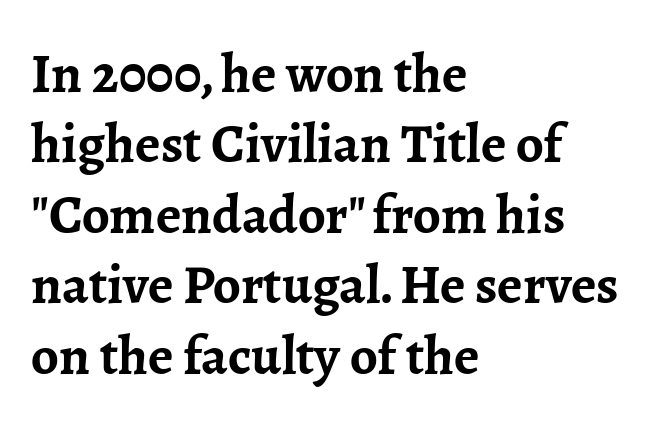
Q: Is the text bold? A: Yes.
Q: Is the text italic (slanted)? A: No, it is upright.
Q: Is the typeface a serif or a sans-serif typeface? A: Serif.
Q: Is the text underlined? A: No.
Q: How is the paragraph aligned? A: Left-aligned.
Q: Is the spacing between letters normal or unusually wide? A: Normal.
Q: Is the spacing between lines tight, normal or loose? A: Normal.
Q: Width (condensed, normal, or wide)? A: Normal.
Q: Stroke contrast? A: Low.
Q: x-height? A: Medium.
Q: Monospaced? A: No.
